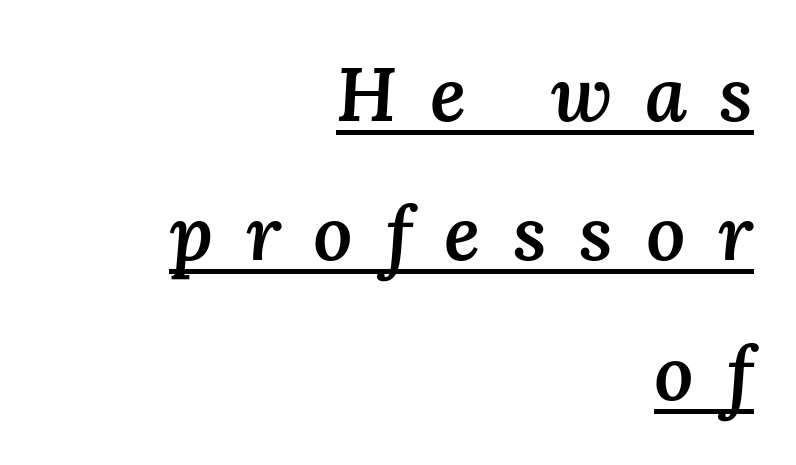
Q: Is the text bold? A: Semi-bold.
Q: Is the text italic (slanted)? A: Yes, it leans right by about 3 degrees.
Q: Is the text underlined? A: Yes.
Q: How is the paragraph aligned? A: Right-aligned.
Q: Is the spacing between letters normal or unusually wide? A: Unusually wide.
Q: Width (condensed, normal, or wide)? A: Normal.
Q: Stroke contrast? A: Medium.
Q: x-height? A: Medium.
Q: Monospaced? A: No.
